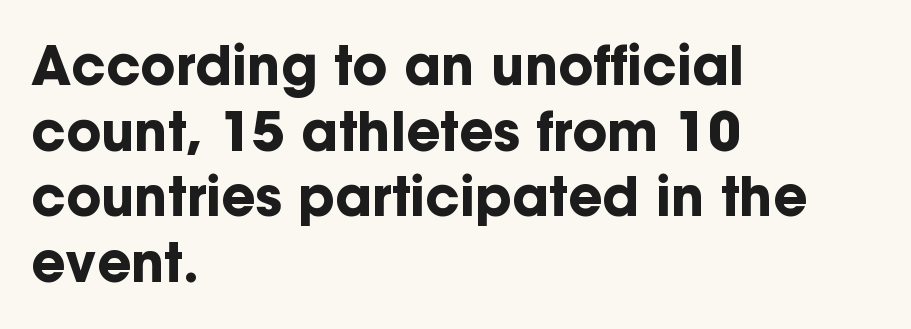
Strokes here are thick enough to call this a true bold. Tracking value appears to be zero — textbook default spacing. Ordinary non-slanted type is in use. Note: no serifs on the glyphs.
